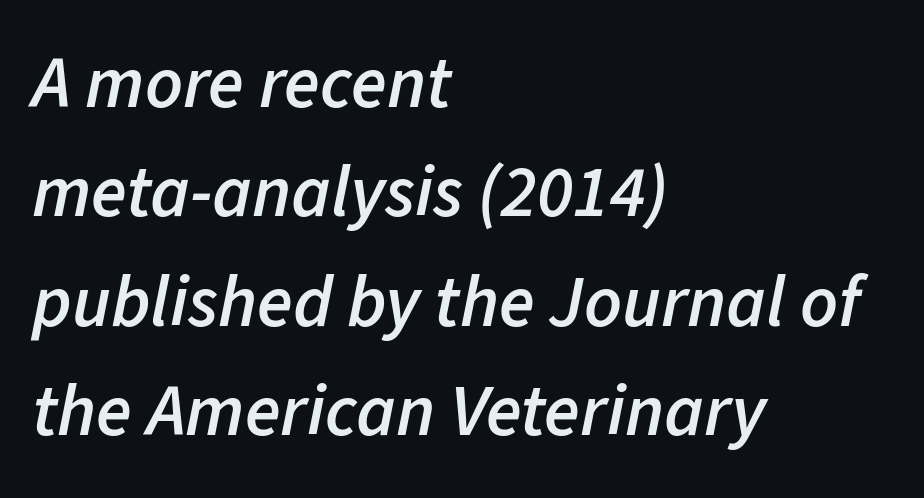
{"italic": "yes", "lean": "right", "slant_degrees": 11, "bold": "semi", "weight": "semibold", "width": "normal", "stroke_contrast": "low", "x_height": "medium", "monospaced": "no", "underline": "no", "align": "left", "line_spacing": "normal", "line_spacing_ratio": 1.5, "letter_spacing": "normal", "letter_spacing_em": 0.0, "glyph_px": 73}
